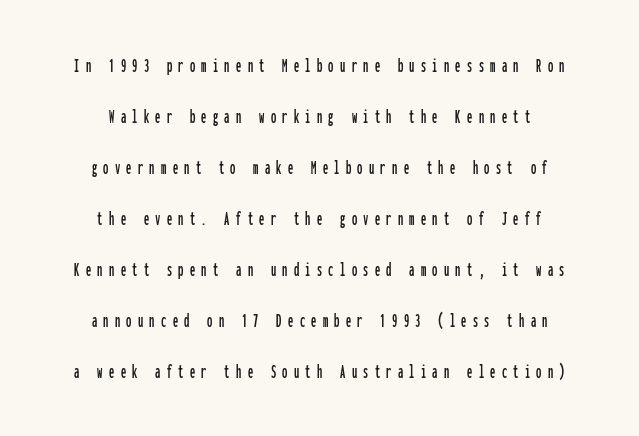
Students, note that the glyphs here are deliberately spaced far apart. Honestly, the rows look like they've been pulled way apart. This sample is center-justified, so both line endings float freely. The space beneath each line is pristine and unruled.
